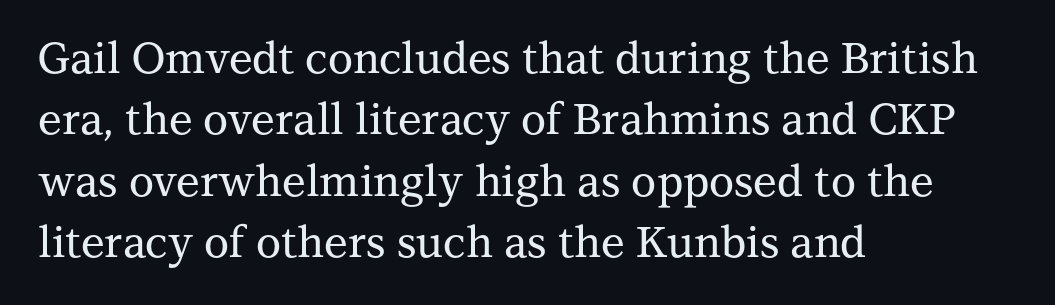
The image shows 43 px serif type, upright; set left-aligned, normal line spacing (1.43x), normal letter spacing, not underlined; medium stroke contrast and a medium x-height.
